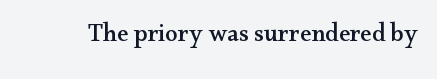
If you drew a line through each stem, it would be perfectly vertical. Characters follow at the spacing the type designer built in. The words here are not underlined.
